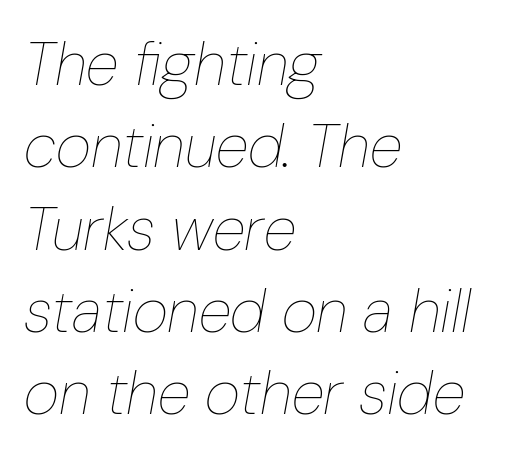
The image shows 61 px thin, condensed type, italic (leaning right); set left-aligned, normal line spacing (1.35x), normal letter spacing, not underlined; low stroke contrast and a medium x-height.
